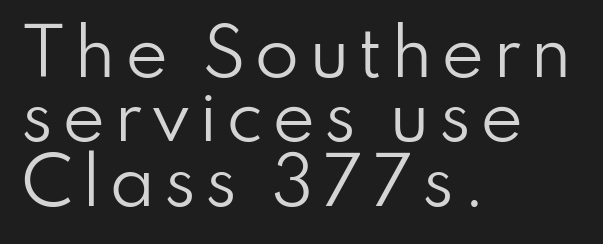
Q: Is the text bold? A: No.
Q: Is the text italic (slanted)? A: No, it is upright.
Q: Is the typeface a serif or a sans-serif typeface? A: Sans-serif.
Q: Is the text underlined? A: No.
Q: How is the paragraph aligned? A: Left-aligned.
Q: Is the spacing between lines tight, normal or loose? A: Tight.
Q: Width (condensed, normal, or wide)? A: Normal.
Q: Stroke contrast? A: Low.
Q: x-height? A: Small.
Q: Monospaced? A: No.
